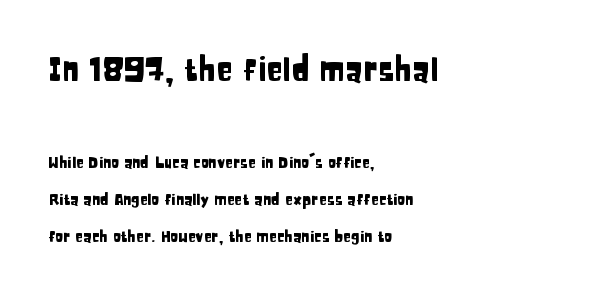
{"serif": "no", "italic": "no", "width": "condensed", "stroke_contrast": "low", "x_height": "large", "monospaced": "no", "underline": "no", "align": "left", "line_spacing": "loose", "line_spacing_ratio": 2.34, "letter_spacing": "normal", "letter_spacing_em": 0.0, "larger_block": "first", "size_ratio": 2.06, "glyph_px": 33}
